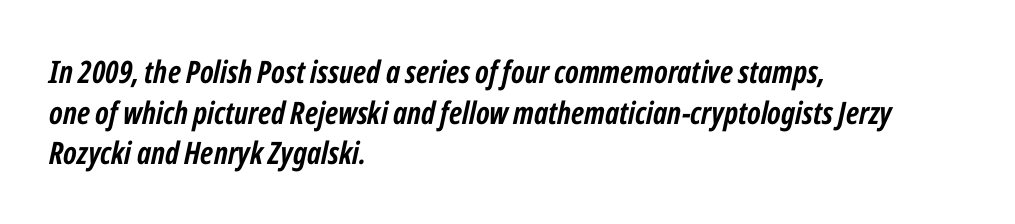
The image shows 31 px semibold, condensed type, italic (leaning right); set left-aligned, normal line spacing (1.31x), normal letter spacing, not underlined; low stroke contrast and a medium x-height.
